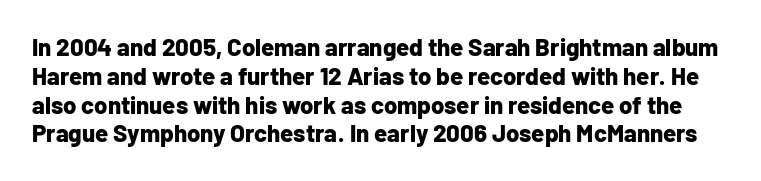
{"italic": "no", "bold": "yes", "underline": "no", "line_spacing_ratio": 1.2, "letter_spacing": "normal", "letter_spacing_em": 0.0, "glyph_px": 24}
